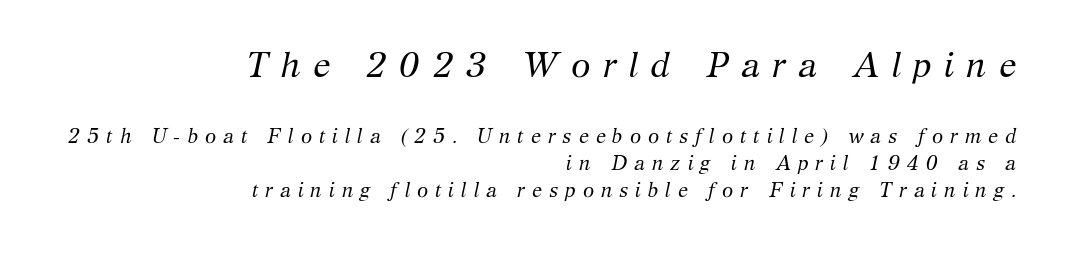
{"serif": "yes", "italic": "yes", "lean": "right", "slant_degrees": 12, "bold": "no", "weight": "regular", "width": "normal", "stroke_contrast": "medium", "x_height": "medium", "monospaced": "no", "underline": "no", "align": "right", "line_spacing": "normal", "line_spacing_ratio": 1.36, "letter_spacing": "wide", "letter_spacing_em": 0.35, "larger_block": "first", "size_ratio": 1.75, "glyph_px": 35}
